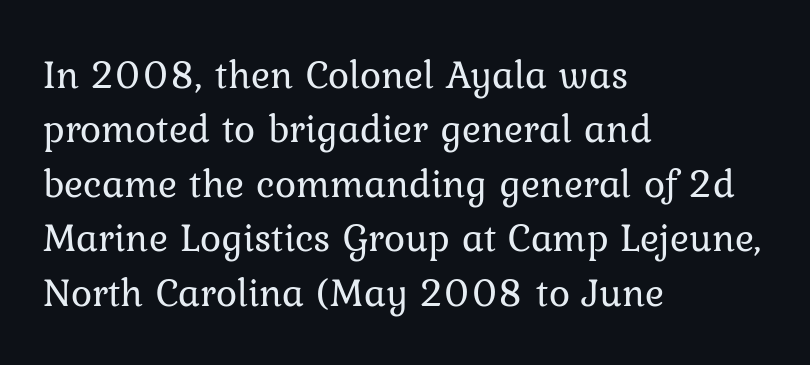
Q: Is the text bold? A: No.
Q: Is the text italic (slanted)? A: No, it is upright.
Q: Is the text underlined? A: No.
Q: How is the paragraph aligned? A: Left-aligned.
Q: Is the spacing between letters normal or unusually wide? A: Normal.
Q: Is the spacing between lines tight, normal or loose? A: Normal.
Q: Width (condensed, normal, or wide)? A: Normal.
Q: Stroke contrast? A: Low.
Q: x-height? A: Medium.
Q: Monospaced? A: No.
